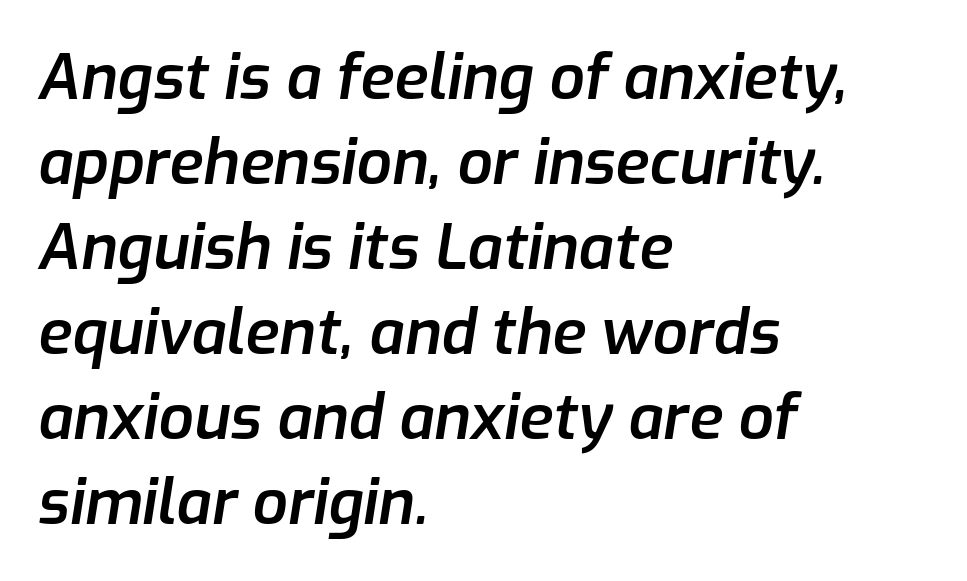
Q: Is the text bold? A: Semi-bold.
Q: Is the text italic (slanted)? A: Yes, it leans right by about 9 degrees.
Q: Is the text underlined? A: No.
Q: How is the paragraph aligned? A: Left-aligned.
Q: Is the spacing between letters normal or unusually wide? A: Normal.
Q: Is the spacing between lines tight, normal or loose? A: Normal.
Q: Width (condensed, normal, or wide)? A: Normal.
Q: Stroke contrast? A: Low.
Q: x-height? A: Medium.
Q: Monospaced? A: No.
